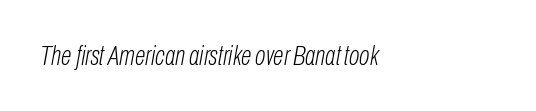
Q: Is the text bold? A: No.
Q: Is the text italic (slanted)? A: Yes, it leans right by about 10 degrees.
Q: Is the text underlined? A: No.
Q: How is the paragraph aligned? A: Left-aligned.
Q: Is the spacing between letters normal or unusually wide? A: Normal.
Q: Width (condensed, normal, or wide)? A: Condensed.
Q: Stroke contrast? A: Low.
Q: x-height? A: Medium.
Q: Monospaced? A: No.
